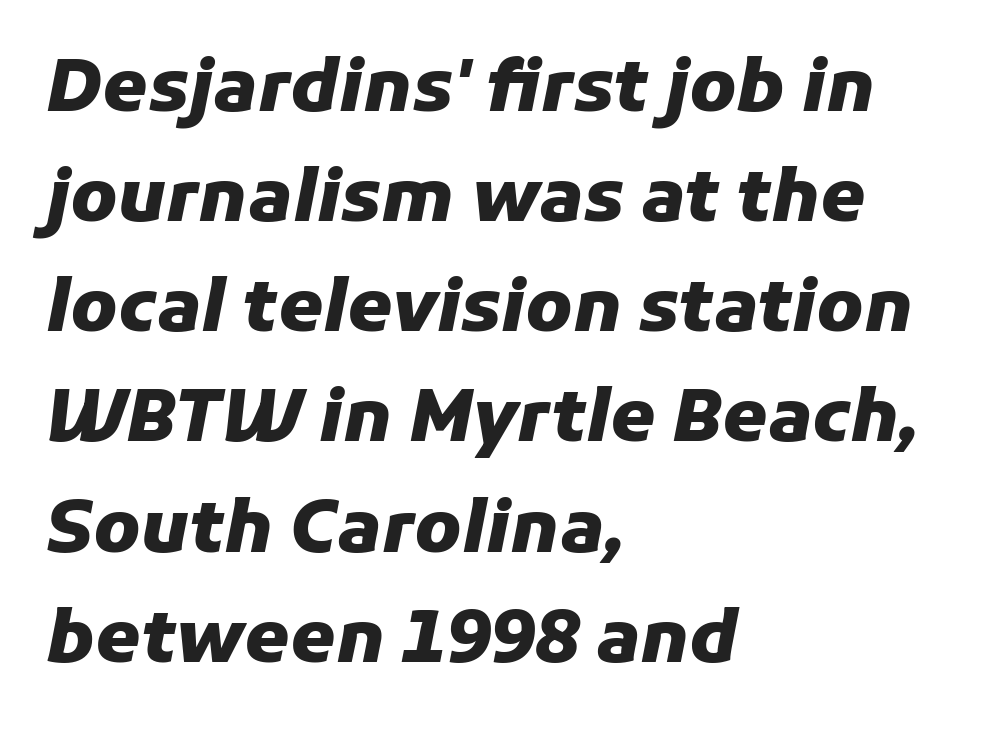
{"italic": "yes", "lean": "right", "slant_degrees": 11, "bold": "yes", "weight": "heavy", "width": "normal", "stroke_contrast": "low", "x_height": "medium", "monospaced": "no", "underline": "no", "align": "left", "line_spacing": "normal", "line_spacing_ratio": 1.53, "letter_spacing": "normal", "letter_spacing_em": 0.0, "glyph_px": 72}
